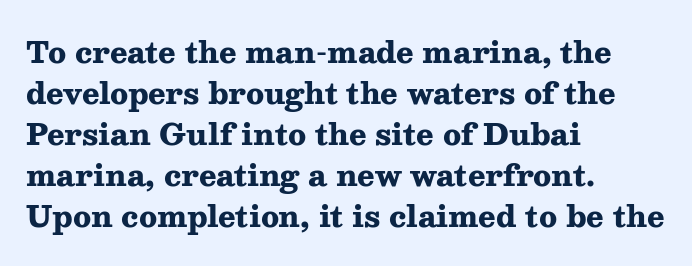
This sample is left-justified, so line endings fall wherever the words run out. Letters rest on an invisible, unmarked baseline. Each letter's strokes conclude with small projecting serifs. As a designer I'd log this as weight 700, bold.
